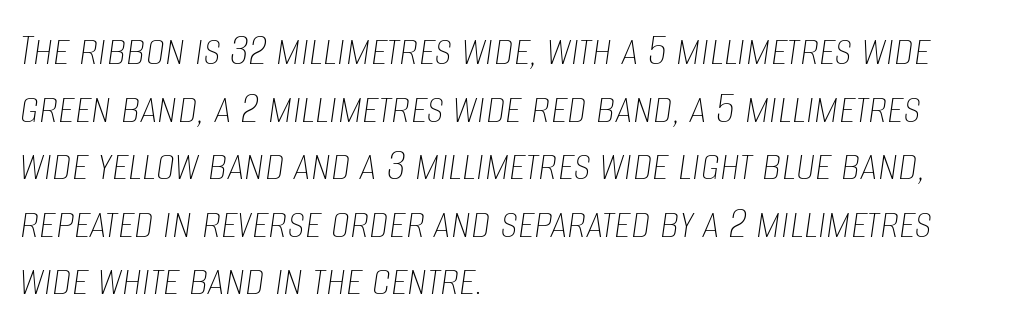
{"italic": "yes", "lean": "right", "slant_degrees": 8, "bold": "no", "weight": "thin", "width": "condensed", "stroke_contrast": "low", "x_height": "large", "monospaced": "no", "underline": "no", "align": "left", "line_spacing_ratio": 1.2, "letter_spacing": "normal", "letter_spacing_em": 0.0, "glyph_px": 48}
